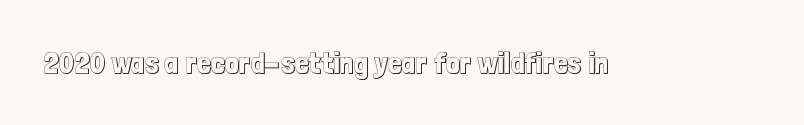
Do the characters align in a grid? No, the font is proportional. Underline: absent. These lines keep a tight, regular rhythm from letter to letter. The letters stand straight up with perfectly vertical stems.
